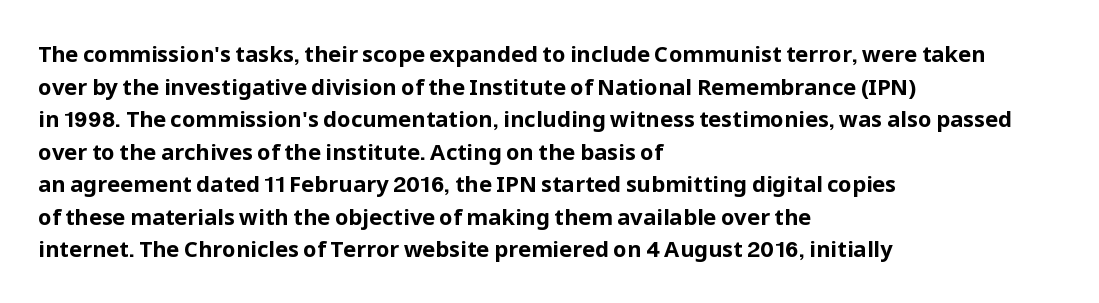
{"italic": "no", "bold": "yes", "underline": "no", "align": "left", "line_spacing": "normal", "line_spacing_ratio": 1.48, "letter_spacing": "normal", "letter_spacing_em": 0.0, "glyph_px": 22}
